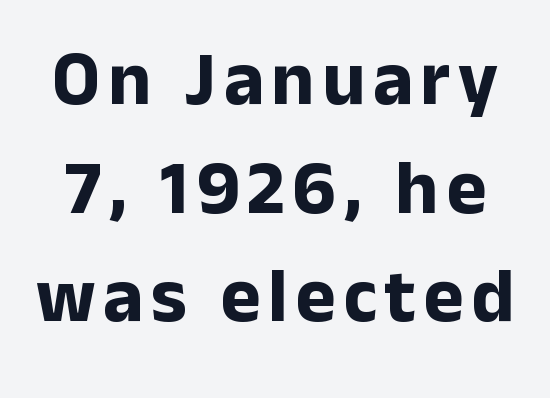
The letters stand upright; this is a roman face. Honestly, there is no underline to notice here at all. Think of a printed novel: that variable character pitch is what you see here. I'd call this a sans setting — the letters go barefoot.
